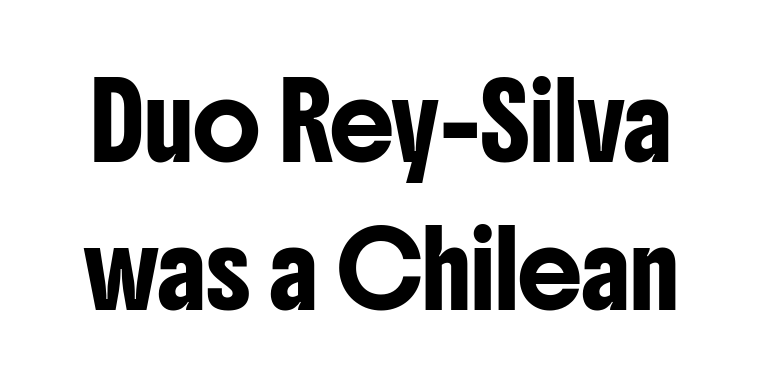
Rule under the text: the space is simply empty. Nothing sits at the stroke ends, so this counts as sans-serif. Vertically, the passage feels expansive, rows floating well apart. Varying glyph widths throughout — classic text-font behaviour. Here the glyphs are tracked normally, forming tight word shapes.
